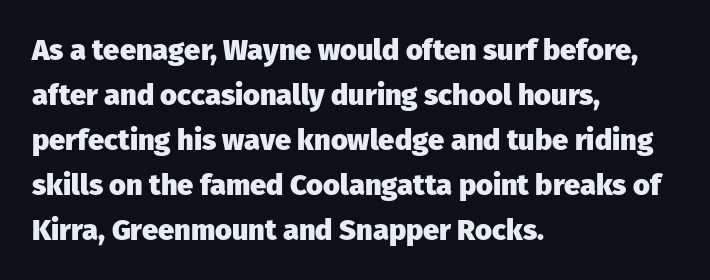
Q: Is the text bold? A: Yes.
Q: Is the text italic (slanted)? A: No, it is upright.
Q: Is the typeface a serif or a sans-serif typeface? A: Sans-serif.
Q: Is the text underlined? A: No.
Q: How is the paragraph aligned? A: Left-aligned.
Q: Is the spacing between letters normal or unusually wide? A: Normal.
Q: Is the spacing between lines tight, normal or loose? A: Normal.
Q: Width (condensed, normal, or wide)? A: Normal.
Q: Stroke contrast? A: Low.
Q: x-height? A: Medium.
Q: Monospaced? A: No.
